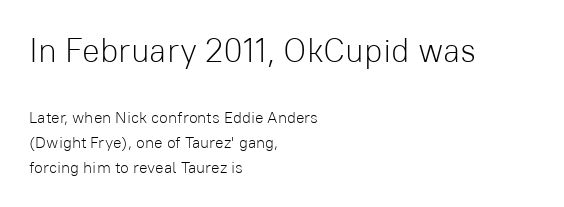
Q: Is the text bold? A: No.
Q: Is the text italic (slanted)? A: No, it is upright.
Q: Is the typeface a serif or a sans-serif typeface? A: Sans-serif.
Q: Is the text underlined? A: No.
Q: How is the paragraph aligned? A: Left-aligned.
Q: Is the spacing between letters normal or unusually wide? A: Normal.
Q: Is the spacing between lines tight, normal or loose? A: Normal.
Q: Which block of text is set in a larger size, the first (top) or the second (bottom)? A: The first (top) one.
Q: Width (condensed, normal, or wide)? A: Normal.
Q: Stroke contrast? A: Low.
Q: x-height? A: Medium.
Q: Monospaced? A: No.
